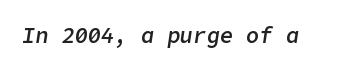
{"italic": "yes", "lean": "right", "slant_degrees": 9, "bold": "semi", "underline": "no", "letter_spacing": "normal", "letter_spacing_em": 0.0, "glyph_px": 22}
